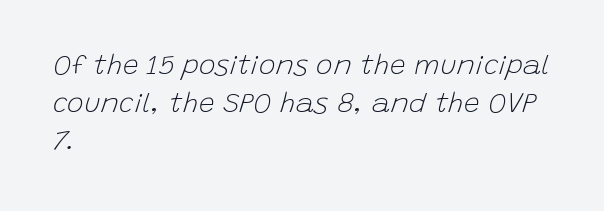
{"italic": "yes", "lean": "right", "slant_degrees": 15, "bold": "no", "weight": "light", "width": "normal", "stroke_contrast": "low", "x_height": "large", "monospaced": "no", "underline": "no", "align": "left", "line_spacing": "normal", "line_spacing_ratio": 1.34, "letter_spacing": "normal", "letter_spacing_em": 0.0, "glyph_px": 28}
